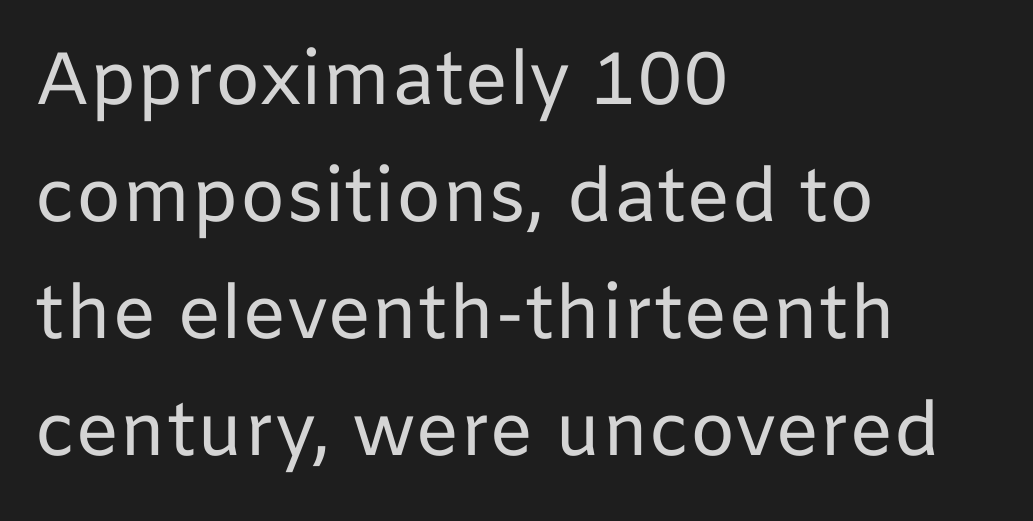
The characters display no serif detailing; their extremities are plain. In terms of letterspacing, this is plain default setting. In terms of posture, this sample is upright. No word sits above an underline. Where is the straight margin? On the left.
